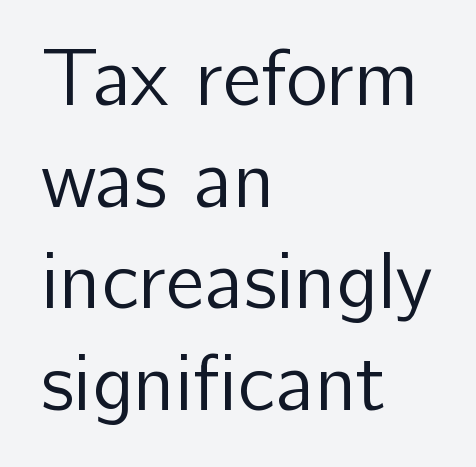
This is roman type, the default non-slanted kind. The letters advance in unequal steps, a hallmark of proportional type. Clear beneath every line of the passage. No letter is thick-stroked: the sample isn't bold. The lines sit at an ordinary, default distance from one another.
